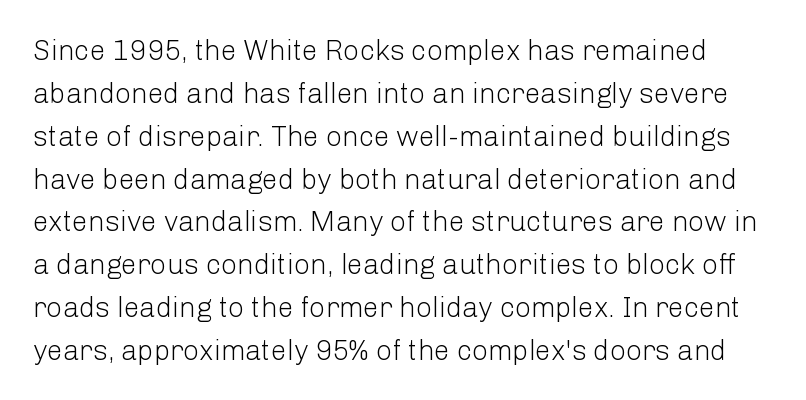
{"serif": "no", "italic": "no", "bold": "no", "weight": "light", "width": "normal", "stroke_contrast": "low", "x_height": "medium", "monospaced": "no", "underline": "no", "line_spacing": "normal", "line_spacing_ratio": 1.53, "letter_spacing": "normal", "letter_spacing_em": 0.0, "glyph_px": 28}
